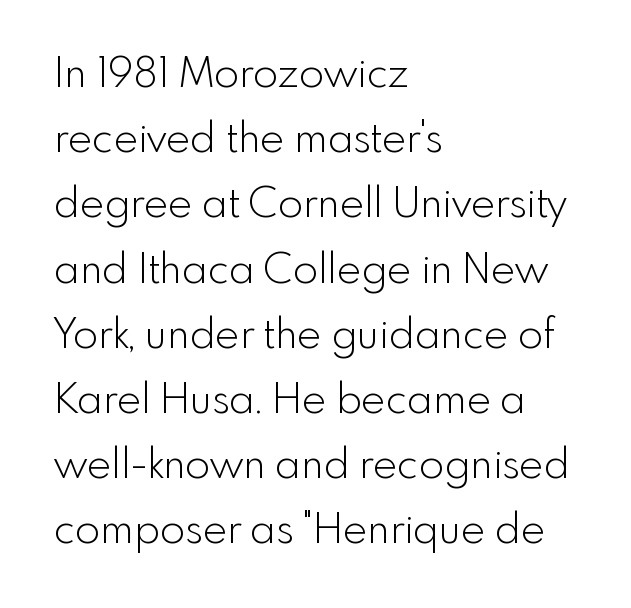
Notice how the stems are strictly vertical — no italics here. The line-height multiplier appears to be the usual default. The words here are not underlined. Looks like regular typesetting: each glyph gets only the width it needs.
